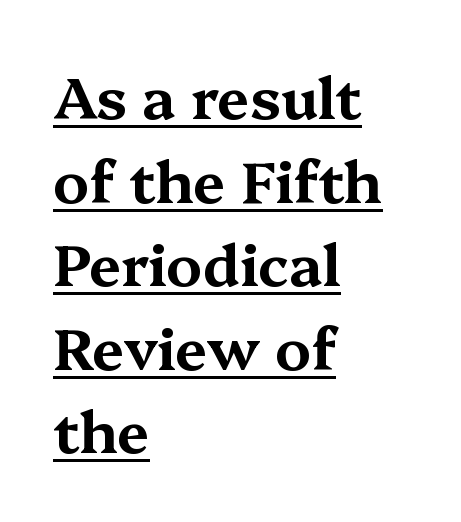
The characters display serif detailing at their extremities. This block has exactly the height ordinary leading produces. This sample carries an underscore along the baseline area. Spacing between characters is what you'd get straight out of the box. The paragraph has a hard left edge and a soft right edge.
